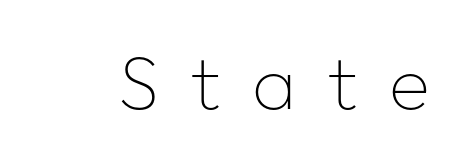
Q: Is the text bold? A: No.
Q: Is the text italic (slanted)? A: No, it is upright.
Q: Is the typeface a serif or a sans-serif typeface? A: Sans-serif.
Q: Is the text underlined? A: No.
Q: Is the spacing between letters normal or unusually wide? A: Unusually wide.
Q: Width (condensed, normal, or wide)? A: Normal.
Q: Stroke contrast? A: Low.
Q: x-height? A: Medium.
Q: Monospaced? A: No.
